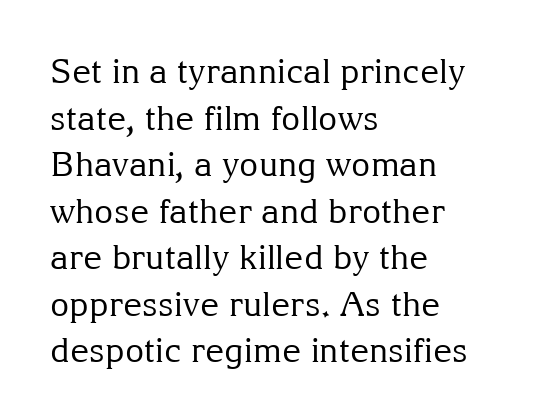
{"serif": "yes", "italic": "no", "bold": "no", "weight": "regular", "width": "normal", "stroke_contrast": "medium", "x_height": "medium", "monospaced": "no", "underline": "no", "align": "left", "line_spacing": "normal", "line_spacing_ratio": 1.41, "letter_spacing": "normal", "letter_spacing_em": 0.0, "glyph_px": 33}
